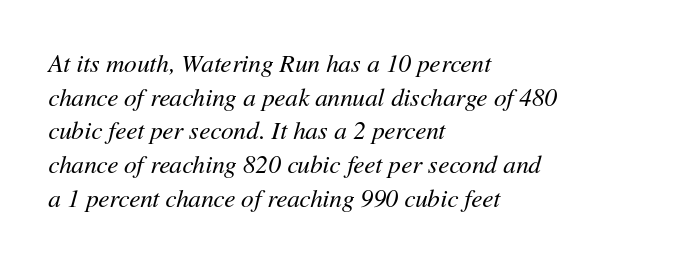
The image shows 25 px text type, italic (leaning right); set left-aligned, normal line spacing (1.35x), normal letter spacing, not underlined.
